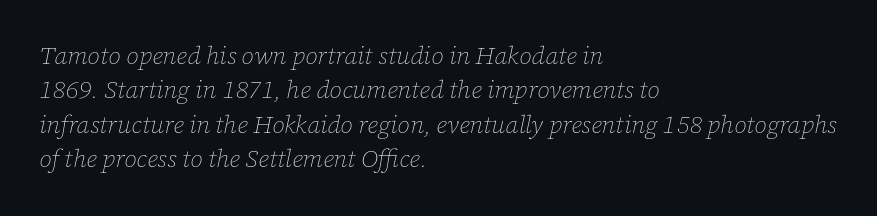
The image shows 25 px text type, italic (leaning right); set left-aligned, normal line spacing (1.38x), normal letter spacing, not underlined.
